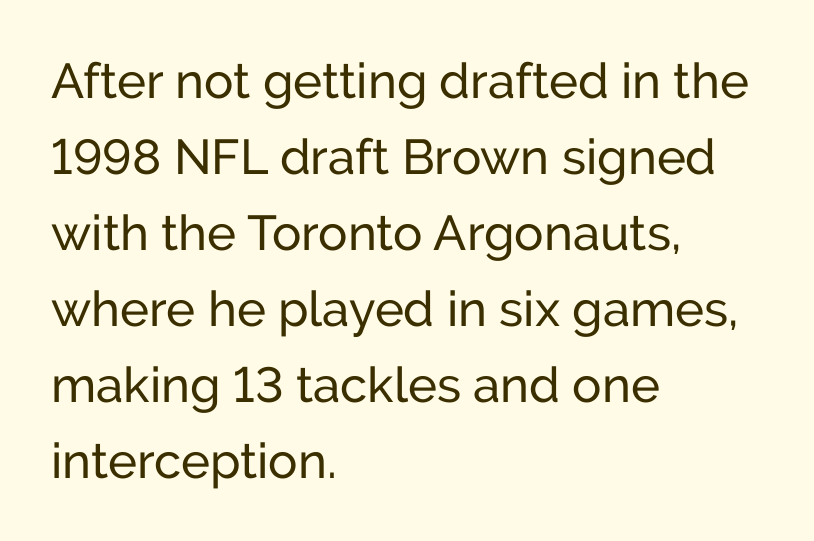
{"serif": "no", "italic": "no", "bold": "no", "weight": "regular", "width": "normal", "stroke_contrast": "low", "x_height": "medium", "monospaced": "no", "underline": "no", "align": "left", "line_spacing": "normal", "line_spacing_ratio": 1.55, "letter_spacing": "normal", "letter_spacing_em": 0.0, "glyph_px": 49}
